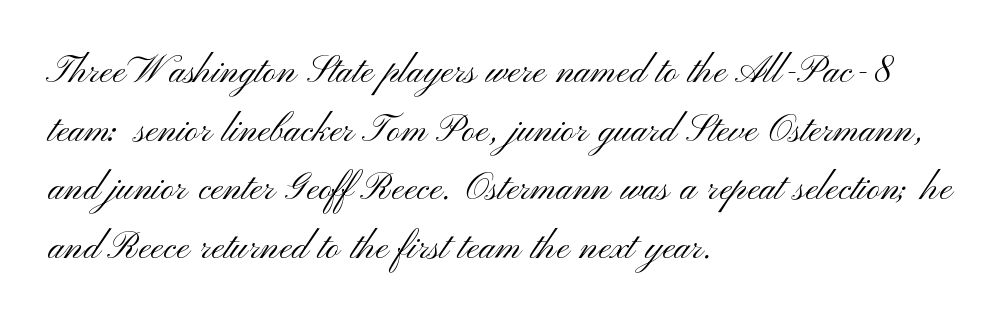
{"serif": "no", "bold": "no", "weight": "light", "width": "wide", "stroke_contrast": "medium", "x_height": "small", "monospaced": "no", "underline": "no", "align": "left", "line_spacing": "normal", "line_spacing_ratio": 1.25, "letter_spacing": "normal", "letter_spacing_em": 0.0, "glyph_px": 47}
